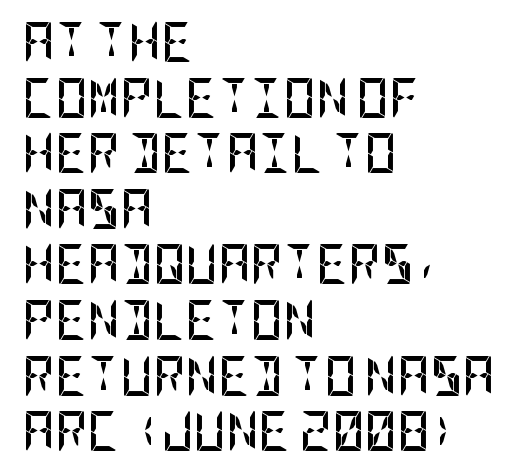
If you measured baseline to baseline, you'd find a middling distance. Students, note that the glyphs here touch the page at normal intervals. Nothing sits at the stroke ends, so this counts as sans-serif. The space directly below the letters is spotless. Students, this is bold: see how much ink each stroke carries. The rendering anchors every line to the left-hand side.
